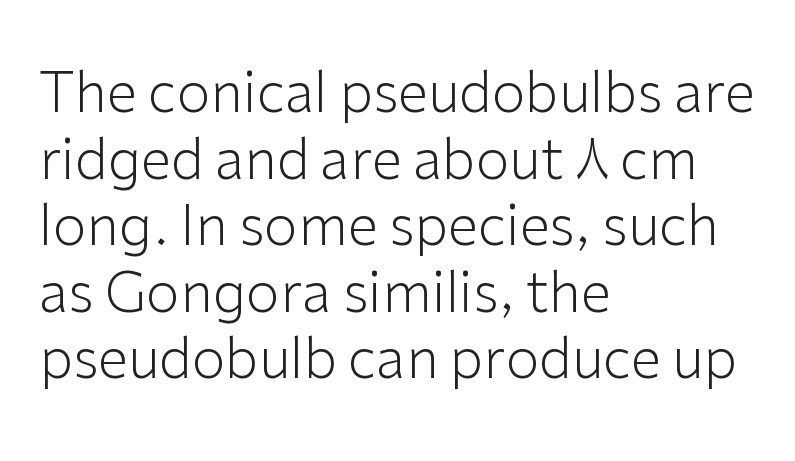
The image shows 55 px light sans-serif type, upright; set left-aligned, line spacing 1.21x, normal letter spacing, not underlined; low stroke contrast and a medium x-height.
